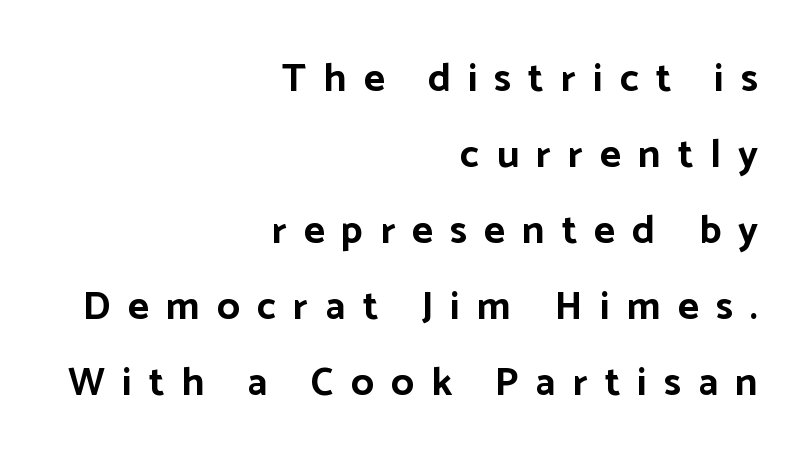
Q: Is the text bold? A: Yes.
Q: Is the text italic (slanted)? A: No, it is upright.
Q: Is the typeface a serif or a sans-serif typeface? A: Sans-serif.
Q: Is the text underlined? A: No.
Q: How is the paragraph aligned? A: Right-aligned.
Q: Is the spacing between letters normal or unusually wide? A: Unusually wide.
Q: Is the spacing between lines tight, normal or loose? A: Loose.
Q: Width (condensed, normal, or wide)? A: Normal.
Q: Stroke contrast? A: Low.
Q: x-height? A: Medium.
Q: Monospaced? A: No.
